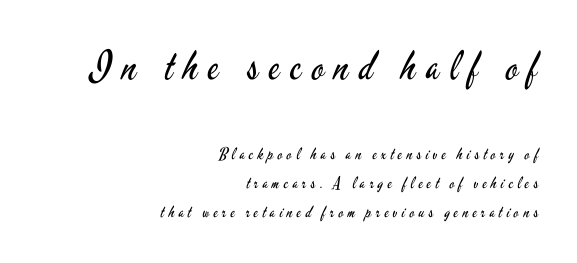
{"serif": "no", "bold": "no", "weight": "regular", "width": "condensed", "stroke_contrast": "low", "x_height": "small", "monospaced": "no", "underline": "no", "align": "right", "line_spacing_ratio": 1.81, "letter_spacing": "wide", "letter_spacing_em": 0.27, "larger_block": "first", "size_ratio": 2.5, "glyph_px": 40}
